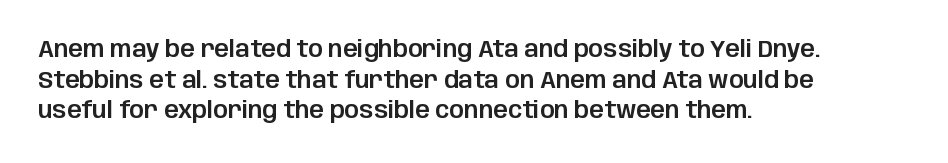
Q: Is the text italic (slanted)? A: No, it is upright.
Q: Is the text underlined? A: No.
Q: How is the paragraph aligned? A: Left-aligned.
Q: Is the spacing between letters normal or unusually wide? A: Normal.
Q: Is the spacing between lines tight, normal or loose? A: Normal.
